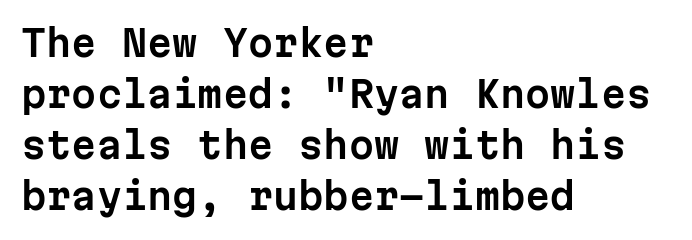
The image shows 36 px sans-serif type, upright, monospaced; set left-aligned, normal line spacing (1.42x), normal letter spacing, not underlined; low stroke contrast and a medium x-height.
